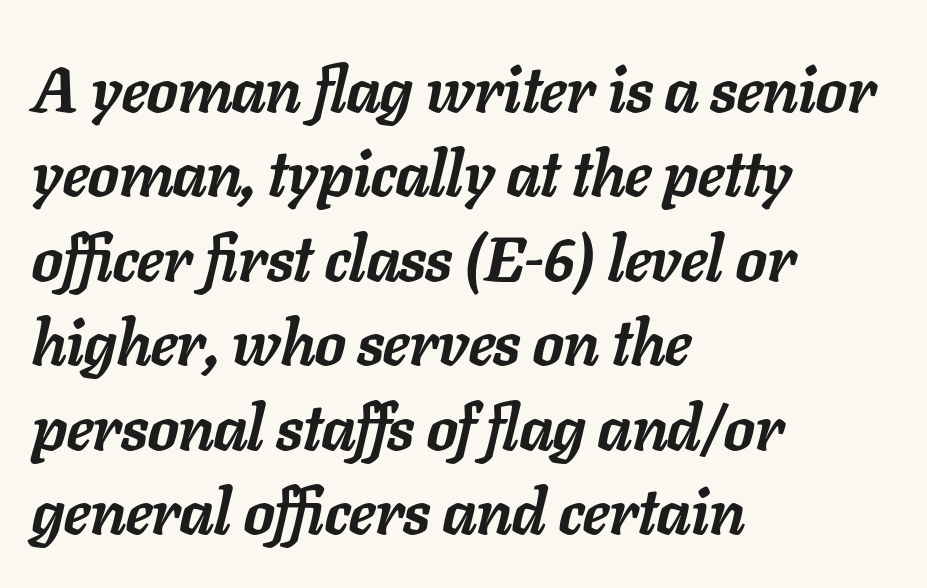
The image shows 64 px semibold type, italic (leaning right); set left-aligned, normal line spacing (1.32x), normal letter spacing, not underlined; low stroke contrast and a medium x-height.
